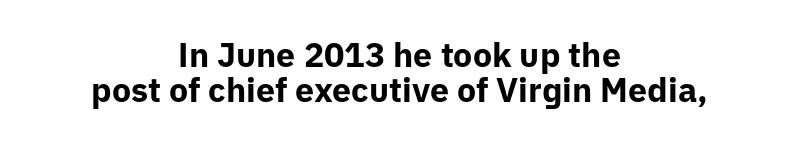
{"serif": "no", "italic": "no", "bold": "yes", "weight": "bold", "width": "normal", "stroke_contrast": "low", "x_height": "medium", "monospaced": "no", "underline": "no", "align": "center", "line_spacing": "tight", "line_spacing_ratio": 1.02, "letter_spacing": "normal", "letter_spacing_em": 0.0, "glyph_px": 34}
